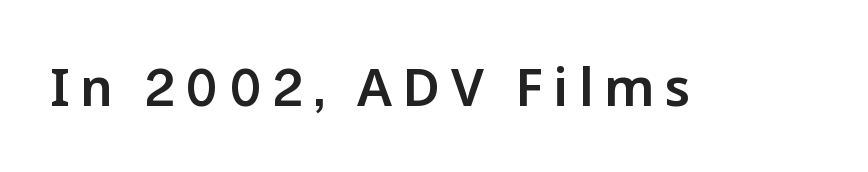
The area under the type is left untouched. The rendering inserts visible extra space after every character. The letters stand upright; this is a roman face. Font category for this specimen: sans-serif.
